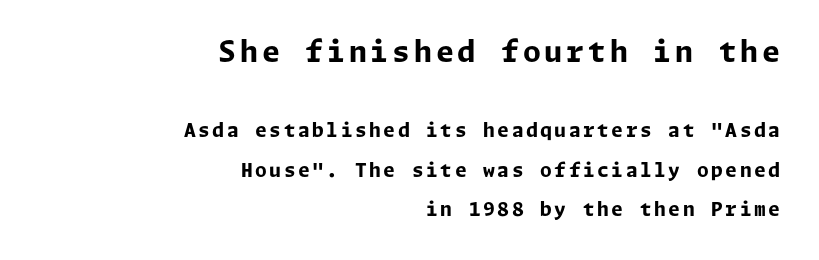
Q: Is the text bold? A: Yes.
Q: Is the text italic (slanted)? A: No, it is upright.
Q: Is the typeface a serif or a sans-serif typeface? A: Sans-serif.
Q: Is the text underlined? A: No.
Q: How is the paragraph aligned? A: Right-aligned.
Q: Is the spacing between lines tight, normal or loose? A: Loose.
Q: Which block of text is set in a larger size, the first (top) or the second (bottom)? A: The first (top) one.
Q: Width (condensed, normal, or wide)? A: Normal.
Q: Stroke contrast? A: Low.
Q: x-height? A: Medium.
